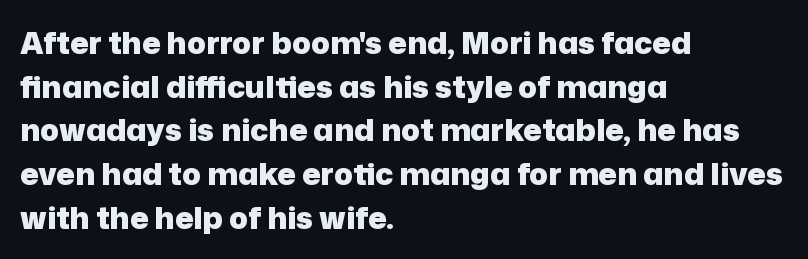
{"serif": "no", "italic": "no", "bold": "yes", "weight": "heavy", "width": "normal", "stroke_contrast": "low", "x_height": "medium", "monospaced": "no", "underline": "no", "align": "left", "line_spacing": "normal", "line_spacing_ratio": 1.41, "letter_spacing": "normal", "letter_spacing_em": 0.0, "glyph_px": 31}
